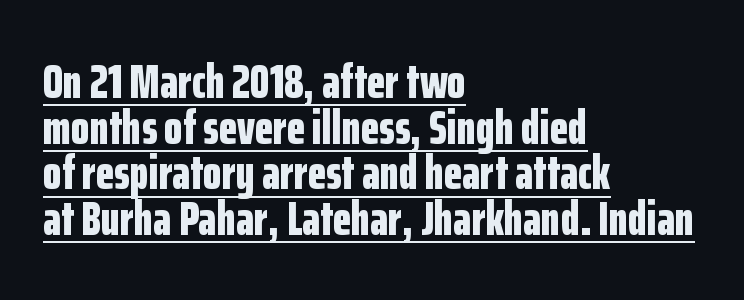
{"serif": "no", "italic": "no", "bold": "yes", "weight": "bold", "width": "condensed", "stroke_contrast": "low", "x_height": "medium", "monospaced": "no", "underline": "yes", "align": "left", "line_spacing": "tight", "line_spacing_ratio": 0.95, "letter_spacing": "normal", "letter_spacing_em": 0.0, "glyph_px": 48}
